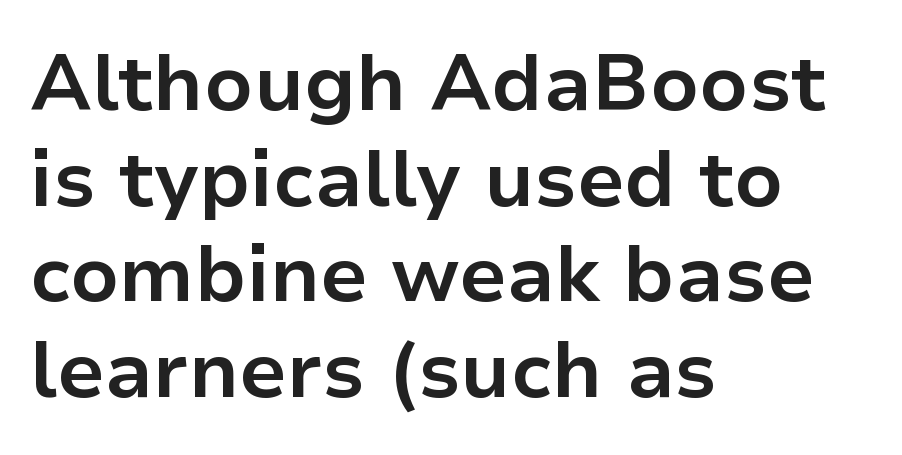
{"serif": "no", "italic": "no", "bold": "yes", "weight": "bold", "width": "normal", "stroke_contrast": "low", "x_height": "medium", "monospaced": "no", "underline": "no", "align": "left", "line_spacing_ratio": 1.21, "letter_spacing": "normal", "letter_spacing_em": 0.0, "glyph_px": 79}
